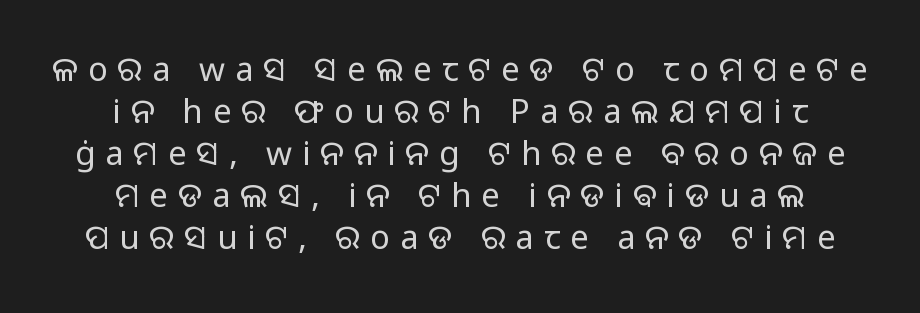
A centered setting, common on invitations and titles, is used for this passage. Characters follow at a spacing far wider than the type designer built in. Varying glyph widths throughout — classic text-font behaviour. Stroke thickness stays within the range of a standard reading face or lighter. Nobody drew a line under any word here. These lines were composed using upright roman letters.
